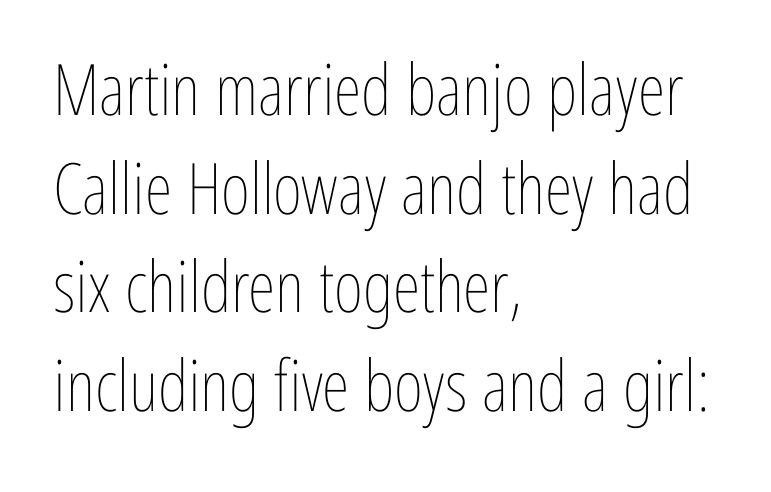
Each new line begins a customary step beneath the previous one. Left-aligned paragraph, ragged on the right. Tracking value appears to be zero — textbook default spacing. The words here are not underlined.
